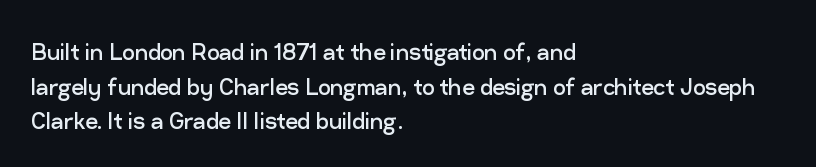
{"serif": "no", "italic": "no", "bold": "no", "weight": "regular", "width": "normal", "stroke_contrast": "low", "x_height": "medium", "monospaced": "no", "underline": "no", "align": "left", "line_spacing_ratio": 1.24, "letter_spacing": "normal", "letter_spacing_em": 0.0, "glyph_px": 28}
